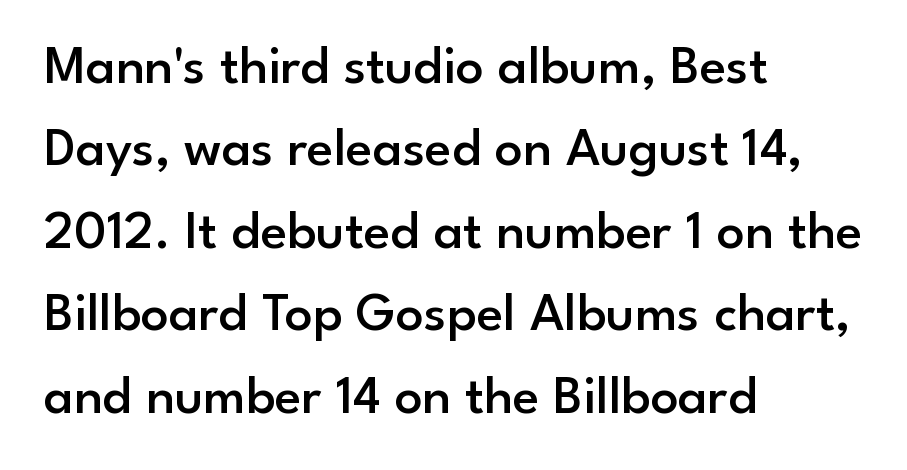
{"serif": "no", "italic": "no", "bold": "semi", "weight": "semibold", "width": "normal", "stroke_contrast": "low", "x_height": "small", "monospaced": "no", "underline": "no", "align": "left", "line_spacing": "normal", "line_spacing_ratio": 1.5, "letter_spacing": "normal", "letter_spacing_em": 0.0, "glyph_px": 55}
